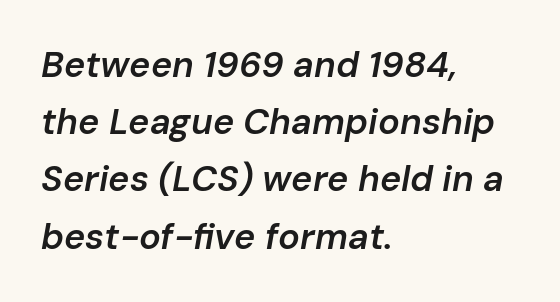
Q: Is the text bold? A: Semi-bold.
Q: Is the text italic (slanted)? A: Yes, it leans right by about 10 degrees.
Q: Is the text underlined? A: No.
Q: How is the paragraph aligned? A: Left-aligned.
Q: Is the spacing between letters normal or unusually wide? A: Normal.
Q: Is the spacing between lines tight, normal or loose? A: Normal.
Q: Width (condensed, normal, or wide)? A: Normal.
Q: Stroke contrast? A: Low.
Q: x-height? A: Medium.
Q: Monospaced? A: No.
